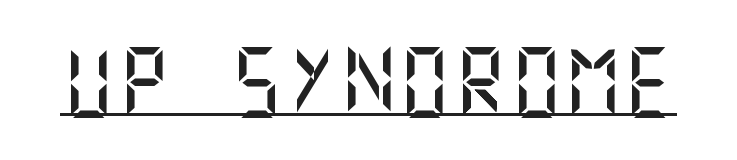
Q: Is the text italic (slanted)? A: No, it is upright.
Q: Is the typeface a serif or a sans-serif typeface? A: Sans-serif.
Q: Is the text underlined? A: Yes.
Q: Is the spacing between letters normal or unusually wide? A: Normal.
Q: Width (condensed, normal, or wide)? A: Normal.
Q: Stroke contrast? A: Medium.
Q: x-height? A: Large.
